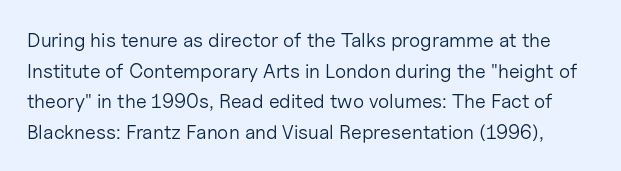
The image shows 20 px text type, upright; set normal line spacing (1.53x), normal letter spacing, not underlined.
